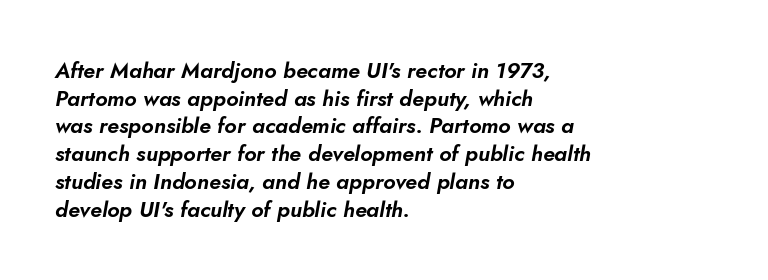
Q: Is the text italic (slanted)? A: Yes, it leans right by about 10 degrees.
Q: Is the text underlined? A: No.
Q: How is the paragraph aligned? A: Left-aligned.
Q: Is the spacing between letters normal or unusually wide? A: Normal.
Q: Is the spacing between lines tight, normal or loose? A: Normal.
